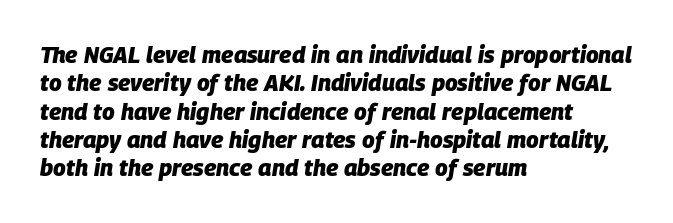
{"italic": "yes", "lean": "right", "slant_degrees": 9, "bold": "yes", "underline": "no", "align": "left", "line_spacing_ratio": 1.23, "letter_spacing": "normal", "letter_spacing_em": 0.0, "glyph_px": 23}
